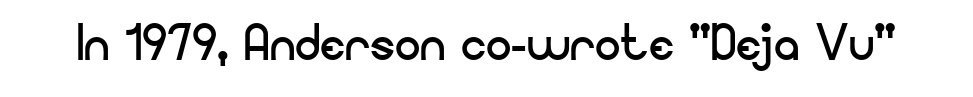
{"serif": "no", "italic": "no", "bold": "no", "weight": "regular", "width": "normal", "stroke_contrast": "low", "x_height": "small", "monospaced": "no", "underline": "no", "letter_spacing": "normal", "letter_spacing_em": 0.0, "glyph_px": 64}
